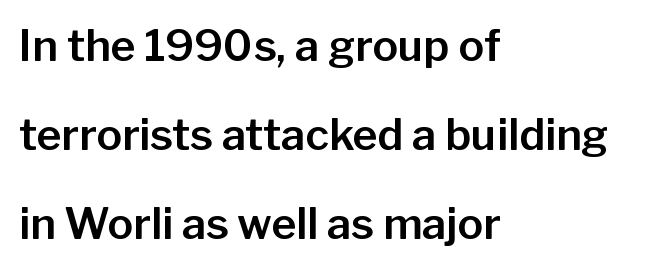
{"serif": "no", "italic": "no", "width": "normal", "stroke_contrast": "low", "x_height": "medium", "monospaced": "no", "underline": "no", "align": "left", "line_spacing": "loose", "line_spacing_ratio": 2.07, "letter_spacing": "normal", "letter_spacing_em": 0.0, "glyph_px": 43}
